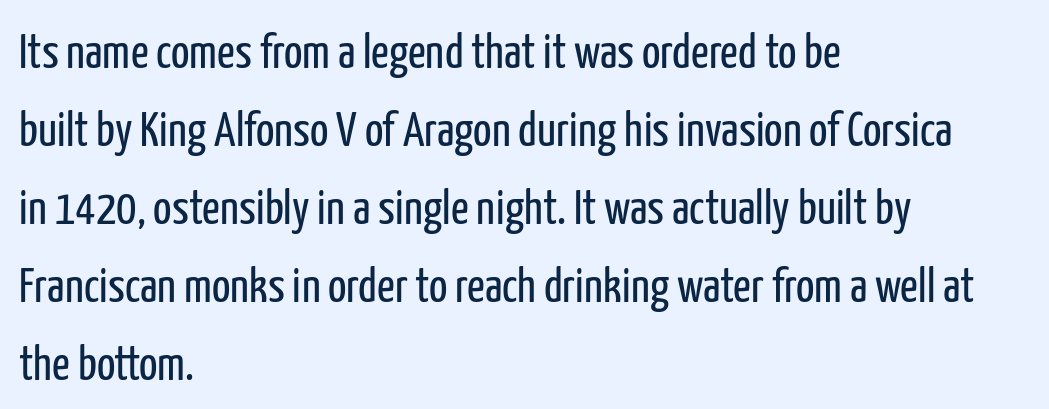
The image shows 49 px regular-weight, condensed sans-serif type, upright; set left-aligned, normal line spacing (1.59x), normal letter spacing, not underlined; low stroke contrast and a medium x-height.
